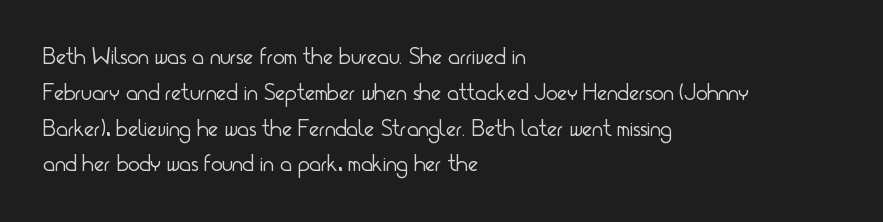
{"italic": "no", "bold": "no", "underline": "no", "align": "left", "line_spacing": "normal", "line_spacing_ratio": 1.49, "letter_spacing": "normal", "letter_spacing_em": 0.0, "glyph_px": 24}
